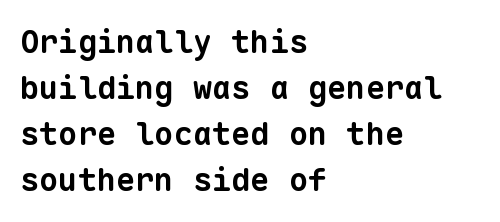
{"serif": "no", "bold": "yes", "weight": "bold", "width": "normal", "stroke_contrast": "low", "x_height": "medium", "monospaced": "yes", "underline": "no", "align": "left", "line_spacing": "normal", "line_spacing_ratio": 1.44, "letter_spacing": "normal", "letter_spacing_em": 0.0, "glyph_px": 32}
